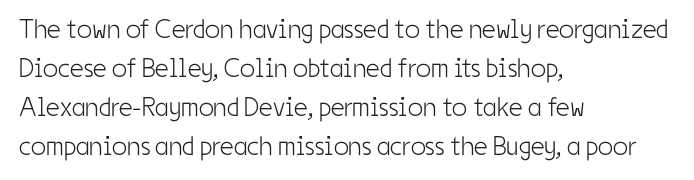
Nothing heavy about these letters — not bold at all. The block of text has a typical density, with ordinary space between rows. Posture: straight, roman, zero tilt. Quick note: underline off. The letterforms sit shoulder to shoulder at normal distance.
